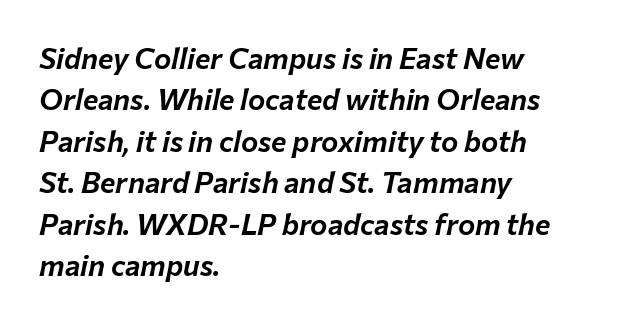
{"italic": "yes", "lean": "right", "slant_degrees": 12, "width": "normal", "stroke_contrast": "low", "x_height": "medium", "monospaced": "no", "underline": "no", "align": "left", "line_spacing": "normal", "line_spacing_ratio": 1.43, "letter_spacing": "normal", "letter_spacing_em": 0.0, "glyph_px": 29}
